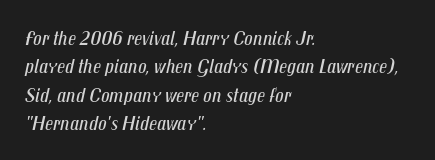
{"italic": "yes", "lean": "right", "slant_degrees": 12, "bold": "no", "underline": "no", "align": "left", "line_spacing": "normal", "line_spacing_ratio": 1.35, "letter_spacing": "normal", "letter_spacing_em": 0.0, "glyph_px": 21}
